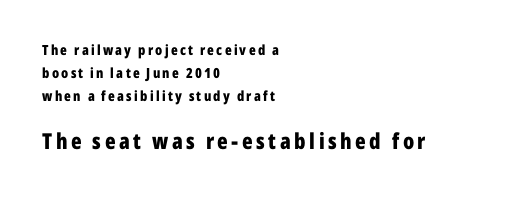
Each new line begins a customary step beneath the previous one. A bare baseline throughout the passage. The glyphs have the mass of a bold cut. Does the copy run flush right? No — it runs flush left. The letters stand straight up with perfectly vertical stems. Look at the glyph heights: the lower group is clearly the bigger setting.
